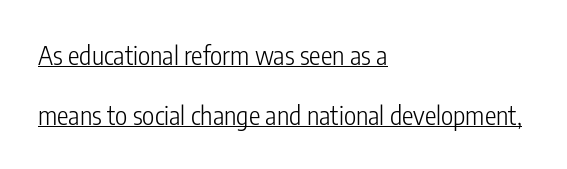
Q: Is the text bold? A: No.
Q: Is the text italic (slanted)? A: No, it is upright.
Q: Is the text underlined? A: Yes.
Q: How is the paragraph aligned? A: Left-aligned.
Q: Is the spacing between letters normal or unusually wide? A: Normal.
Q: Is the spacing between lines tight, normal or loose? A: Loose.
